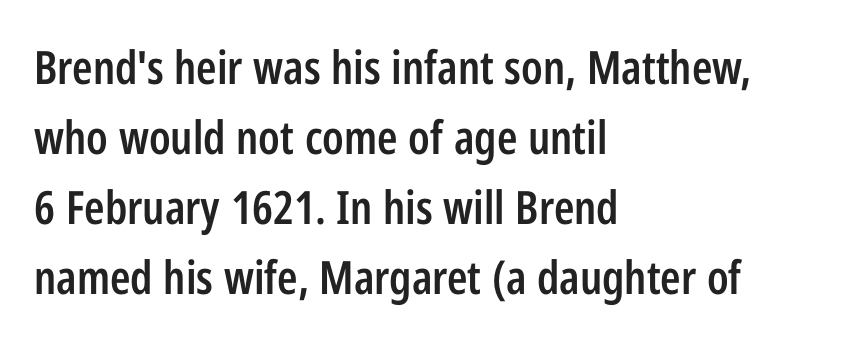
{"serif": "no", "italic": "no", "bold": "semi", "weight": "semibold", "width": "condensed", "stroke_contrast": "low", "x_height": "medium", "monospaced": "no", "underline": "no", "align": "left", "line_spacing": "normal", "line_spacing_ratio": 1.52, "letter_spacing": "normal", "letter_spacing_em": 0.0, "glyph_px": 46}
